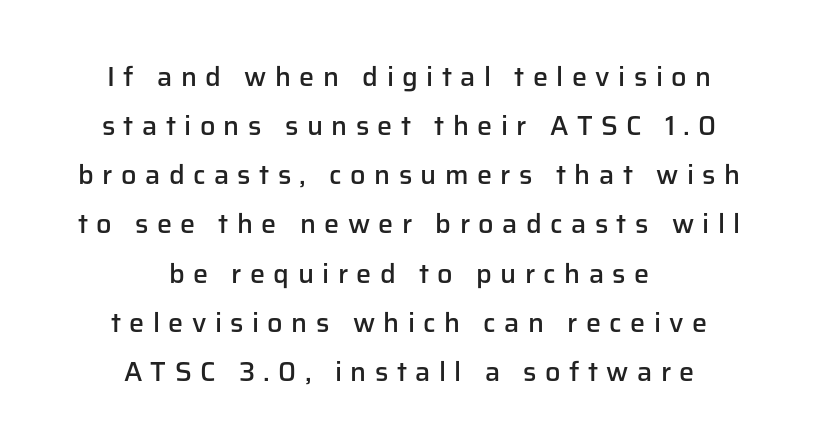
{"italic": "no", "bold": "semi", "underline": "no", "align": "center", "line_spacing_ratio": 1.82, "letter_spacing": "wide", "letter_spacing_em": 0.31, "glyph_px": 27}
